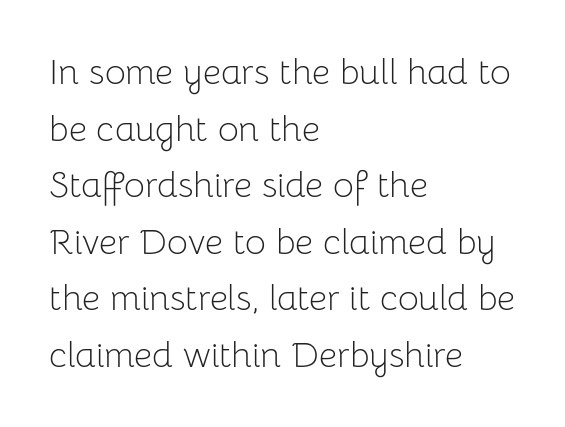
Q: Is the text bold? A: No.
Q: Is the text italic (slanted)? A: No, it is upright.
Q: Is the typeface a serif or a sans-serif typeface? A: Sans-serif.
Q: Is the text underlined? A: No.
Q: How is the paragraph aligned? A: Left-aligned.
Q: Is the spacing between letters normal or unusually wide? A: Normal.
Q: Is the spacing between lines tight, normal or loose? A: Normal.
Q: Width (condensed, normal, or wide)? A: Normal.
Q: Stroke contrast? A: Low.
Q: x-height? A: Medium.
Q: Monospaced? A: No.
